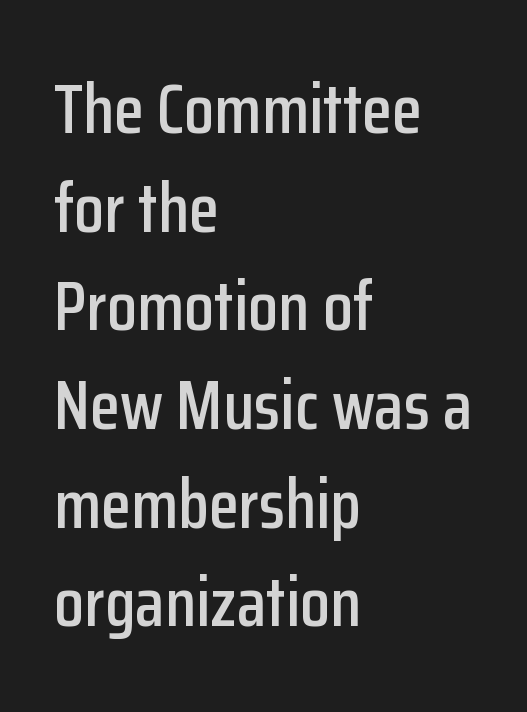
The image shows 69 px condensed sans-serif type, upright; set left-aligned, normal line spacing (1.43x), normal letter spacing, not underlined; low stroke contrast and a medium x-height.
